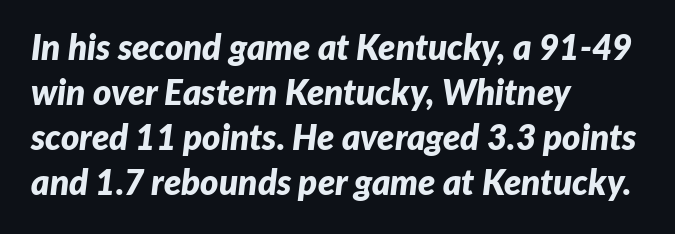
Q: Is the text bold? A: Yes.
Q: Is the text italic (slanted)? A: Yes, it leans right by about 7 degrees.
Q: Is the text underlined? A: No.
Q: How is the paragraph aligned? A: Left-aligned.
Q: Is the spacing between letters normal or unusually wide? A: Normal.
Q: Is the spacing between lines tight, normal or loose? A: Normal.
Q: Width (condensed, normal, or wide)? A: Normal.
Q: Stroke contrast? A: Low.
Q: x-height? A: Medium.
Q: Monospaced? A: No.
